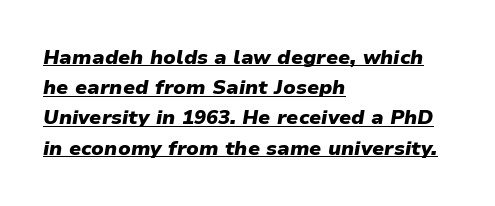
{"italic": "yes", "lean": "right", "slant_degrees": 9, "bold": "yes", "underline": "yes", "align": "left", "line_spacing": "normal", "line_spacing_ratio": 1.51, "letter_spacing": "normal", "letter_spacing_em": 0.0, "glyph_px": 20}
